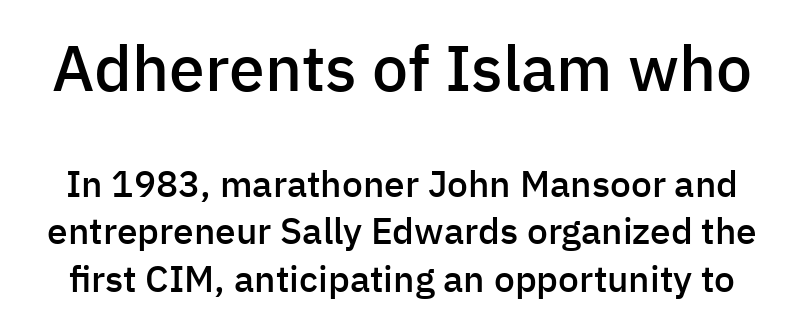
The image shows 64 px semibold sans-serif type, upright; set normal line spacing (1.29x), normal letter spacing, not underlined; the first (top) block is 1.73x larger; low stroke contrast and a medium x-height.
